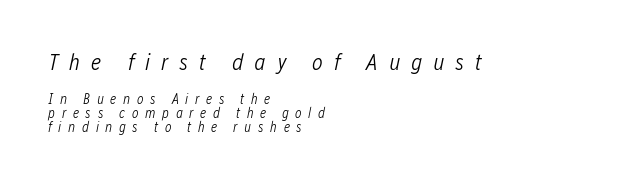
The image shows 23 px text type, italic (leaning right); set left-aligned, tight line spacing (1.02x), unusually wide letter spacing (+0.47 em), not underlined; the first (top) block is 1.64x larger.
